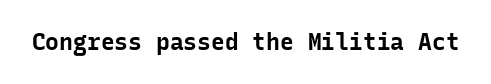
Notice how thick the strokes are: this is what a full bold looks like. In terms of letterspacing, this is plain default setting. The specimen omits any rule beneath the text block's lines. The lettering stays uniformly vertical, giving the passage a roman look.
